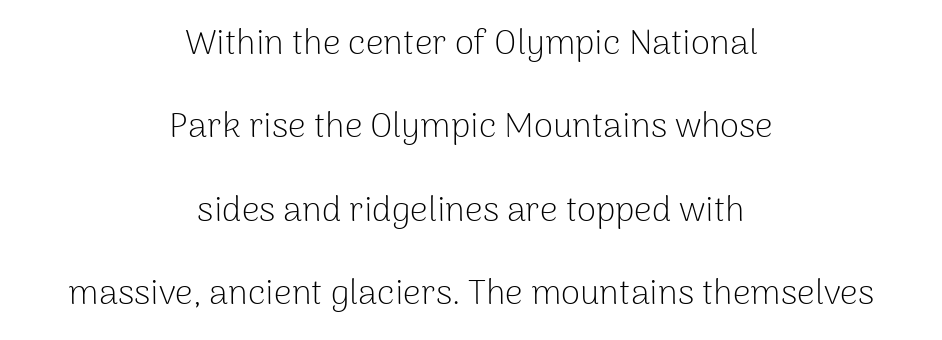
This rendering employs a face without finishing strokes, i.e., a sans-serif. The font's upright variant was chosen for this text. Nobody touched the tracking dial on this one. The lines are quadded center. The rendering uses a large line-height, opening up the rows. Just letters on the line, the space beneath them empty.
